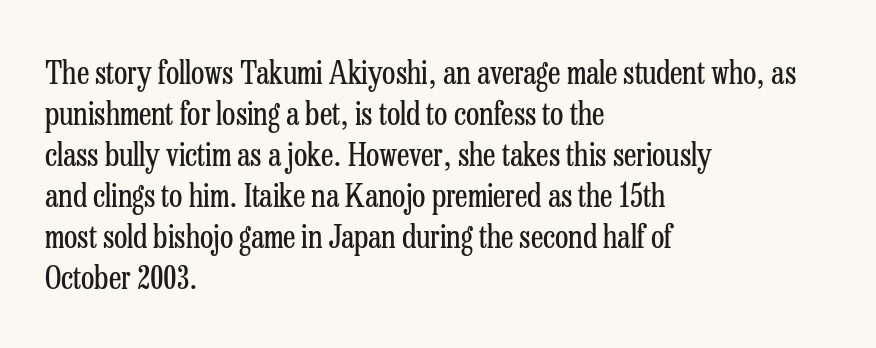
The rendering uses a moderate line-height, typical for paragraphs. Style check: upright. Is this a heavy cut? Hardly; it is regular or lighter. The face used here is rendered with its standard letterfit. Note: serifs present on the glyphs.
